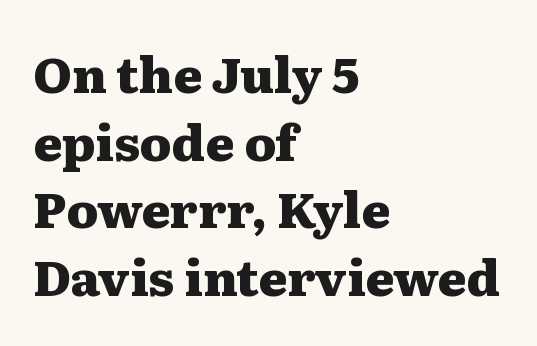
Q: Is the text bold? A: Yes.
Q: Is the text italic (slanted)? A: No, it is upright.
Q: Is the typeface a serif or a sans-serif typeface? A: Serif.
Q: Is the text underlined? A: No.
Q: How is the paragraph aligned? A: Left-aligned.
Q: Is the spacing between letters normal or unusually wide? A: Normal.
Q: Is the spacing between lines tight, normal or loose? A: Normal.
Q: Width (condensed, normal, or wide)? A: Wide.
Q: Stroke contrast? A: Medium.
Q: x-height? A: Medium.
Q: Monospaced? A: No.
